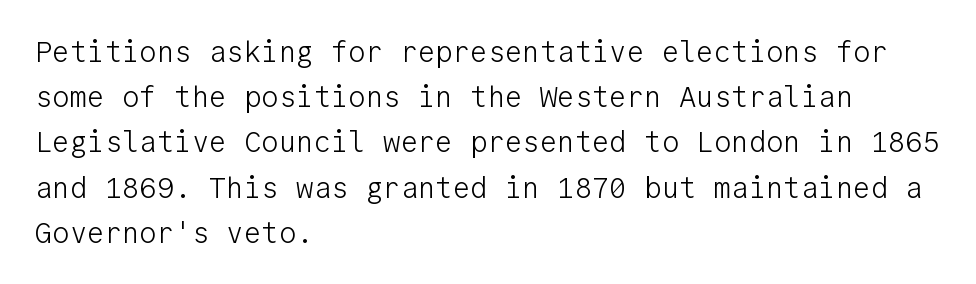
The area under the type is left untouched. Reading down the block, your eye returns to a fixed left position each line. The font is comparable to plain body text, perhaps lighter. One glance says typical: line gaps are just what's usual. Nobody touched the tracking dial on this one. Unlike a traditional serif, this face leaves its strokes unadorned.
